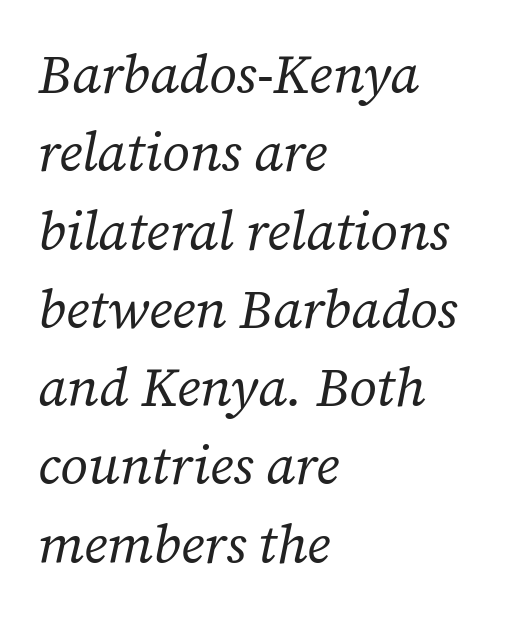
Q: Is the text bold? A: No.
Q: Is the text italic (slanted)? A: Yes, it leans right by about 12 degrees.
Q: Is the typeface a serif or a sans-serif typeface? A: Serif.
Q: Is the text underlined? A: No.
Q: How is the paragraph aligned? A: Left-aligned.
Q: Is the spacing between letters normal or unusually wide? A: Normal.
Q: Is the spacing between lines tight, normal or loose? A: Normal.
Q: Width (condensed, normal, or wide)? A: Normal.
Q: Stroke contrast? A: Low.
Q: x-height? A: Medium.
Q: Monospaced? A: No.
